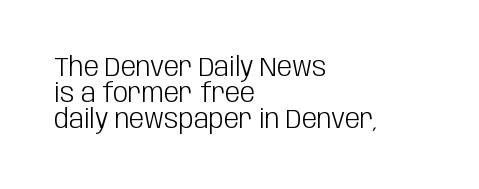
Caption: standard tracking, unaltered. Leftover space on each line is placed entirely after the last word. The specimen omits any rule beneath the text block's lines. The letters stand upright; this is a roman face. Tightly led — the rows are bunched.
